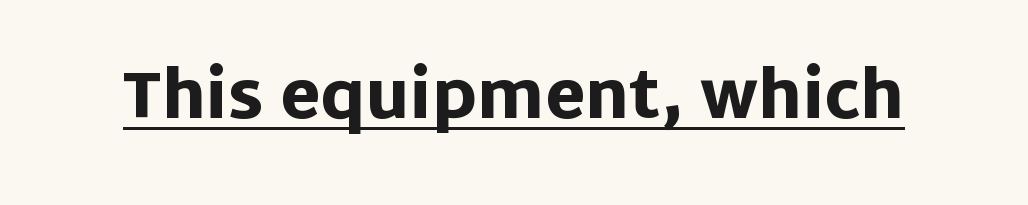
Standard letterfit; no display-style spreading of the glyphs. Compared with undecorated copy, this sample adds a rule below the words. You can tell from the bare stems that sans-serif type was used. The letters stand straight up with perfectly vertical stems. Proportional: the letters do not fall into vertical columns.
